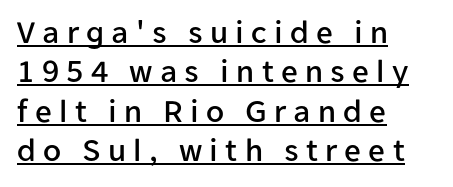
The image shows 33 px sans-serif type, upright; set left-aligned, line spacing 1.19x, unusually wide letter spacing (+0.22 em), underlined; low stroke contrast and a medium x-height.
